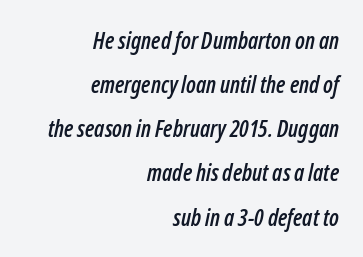
Q: Is the text italic (slanted)? A: Yes, it leans right by about 12 degrees.
Q: Is the text underlined? A: No.
Q: How is the paragraph aligned? A: Right-aligned.
Q: Is the spacing between letters normal or unusually wide? A: Normal.
Q: Is the spacing between lines tight, normal or loose? A: Loose.
